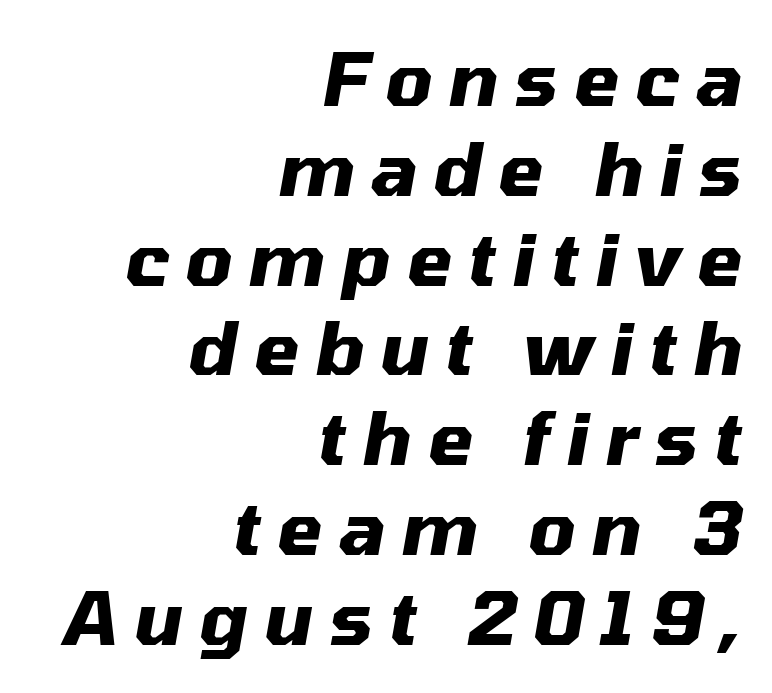
Q: Is the text bold? A: Yes.
Q: Is the text italic (slanted)? A: Yes, it leans right by about 10 degrees.
Q: Is the text underlined? A: No.
Q: How is the paragraph aligned? A: Right-aligned.
Q: Is the spacing between letters normal or unusually wide? A: Unusually wide.
Q: Width (condensed, normal, or wide)? A: Normal.
Q: Stroke contrast? A: Medium.
Q: x-height? A: Medium.
Q: Monospaced? A: No.
